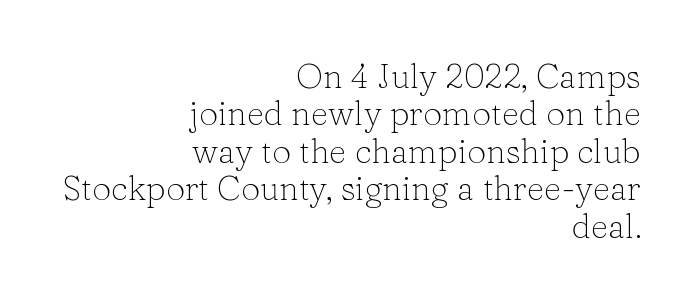
Q: Is the text bold? A: No.
Q: Is the text italic (slanted)? A: No, it is upright.
Q: Is the typeface a serif or a sans-serif typeface? A: Serif.
Q: Is the text underlined? A: No.
Q: How is the paragraph aligned? A: Right-aligned.
Q: Is the spacing between letters normal or unusually wide? A: Normal.
Q: Is the spacing between lines tight, normal or loose? A: Tight.
Q: Width (condensed, normal, or wide)? A: Normal.
Q: Stroke contrast? A: Low.
Q: x-height? A: Medium.
Q: Monospaced? A: No.
